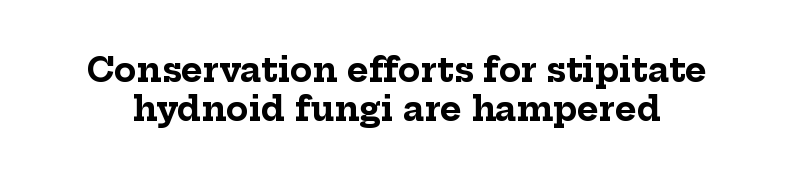
Nobody touched the tracking dial on this one. This is heavy type, rendered in bold. Proportional: the letters do not fall into vertical columns. The words here are not underlined.
